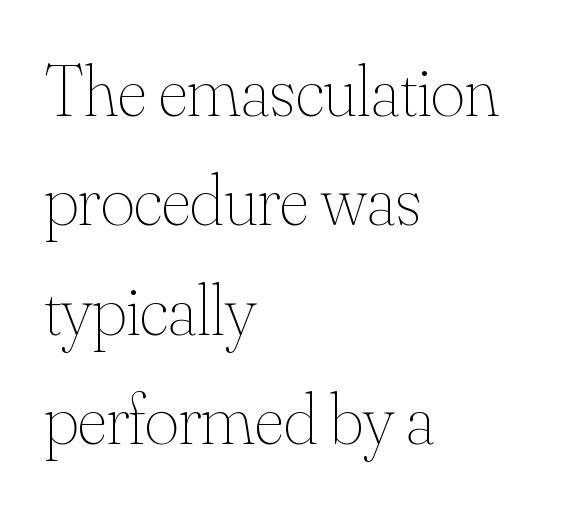
Q: Is the text bold? A: No.
Q: Is the text italic (slanted)? A: No, it is upright.
Q: Is the text underlined? A: No.
Q: How is the paragraph aligned? A: Left-aligned.
Q: Is the spacing between letters normal or unusually wide? A: Normal.
Q: Is the spacing between lines tight, normal or loose? A: Normal.
Q: Width (condensed, normal, or wide)? A: Normal.
Q: Stroke contrast? A: Medium.
Q: x-height? A: Small.
Q: Monospaced? A: No.
